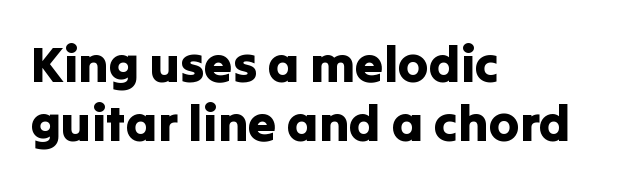
The image shows 51 px sans-serif type, upright; set left-aligned, tight line spacing (1.15x), normal letter spacing, not underlined; low stroke contrast and a medium x-height.
